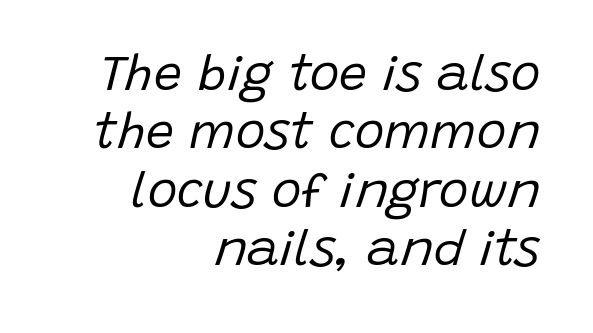
Here the designer chose a conventional face with non-uniform glyph widths. If you drew a line through each stem, it would be angled. The letterforms sit shoulder to shoulder at normal distance. Right-aligned paragraph, ragged on the left. Unbolded letterforms with no extra heft.
